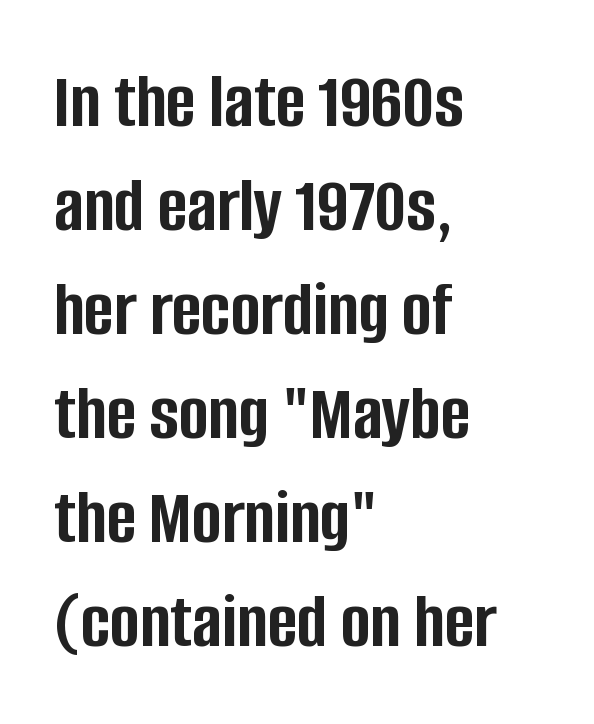
Q: Is the text bold? A: Yes.
Q: Is the text italic (slanted)? A: No, it is upright.
Q: Is the typeface a serif or a sans-serif typeface? A: Sans-serif.
Q: Is the text underlined? A: No.
Q: How is the paragraph aligned? A: Left-aligned.
Q: Is the spacing between letters normal or unusually wide? A: Normal.
Q: Is the spacing between lines tight, normal or loose? A: Normal.
Q: Width (condensed, normal, or wide)? A: Condensed.
Q: Stroke contrast? A: Low.
Q: x-height? A: Large.
Q: Monospaced? A: No.
